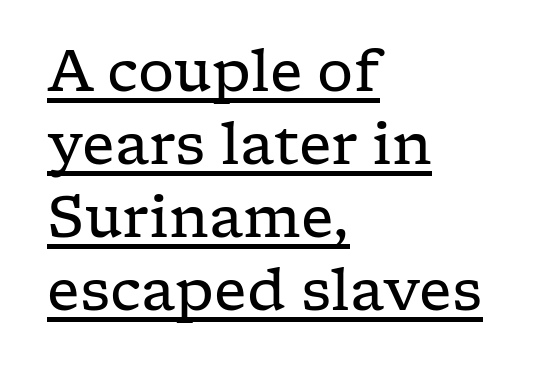
{"serif": "yes", "italic": "no", "bold": "no", "weight": "regular", "width": "wide", "stroke_contrast": "low", "x_height": "medium", "monospaced": "no", "underline": "yes", "align": "left", "line_spacing": "normal", "line_spacing_ratio": 1.28, "letter_spacing": "normal", "letter_spacing_em": 0.0, "glyph_px": 57}
